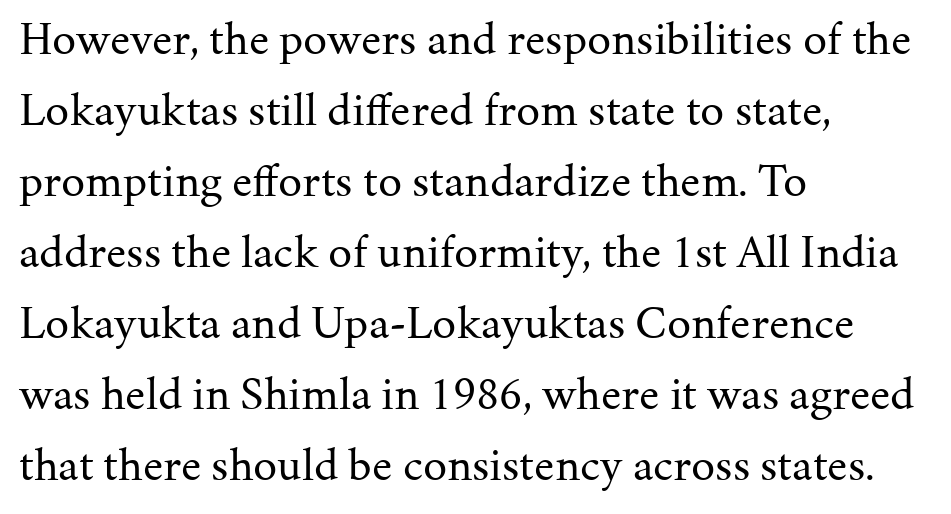
Left-aligned paragraph, ragged on the right. In terms of leading, this rendering sits right in the middle. Think of a printed novel: that variable character pitch is what you see here. Posture: vertical. Is this a heavy cut? Hardly; it is regular or lighter. Letters rest on an invisible, unmarked baseline.
